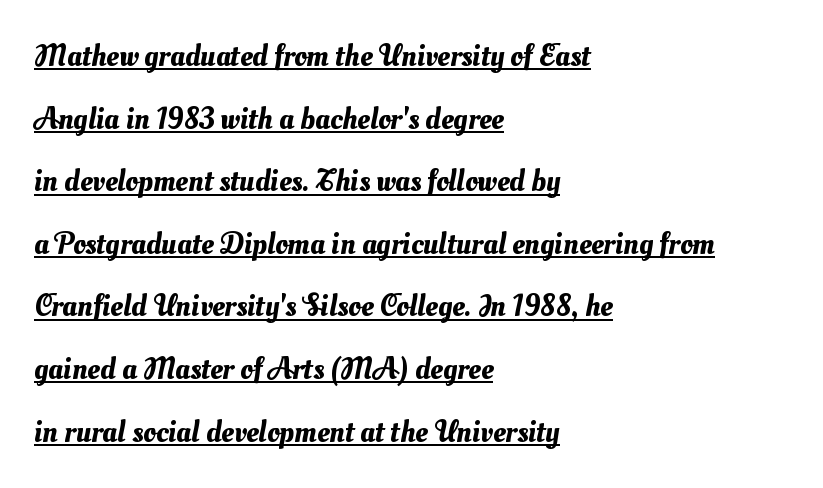
The image shows 31 px text type; set left-aligned, loose line spacing (2.02x), normal letter spacing, underlined; medium stroke contrast and a small x-height.
